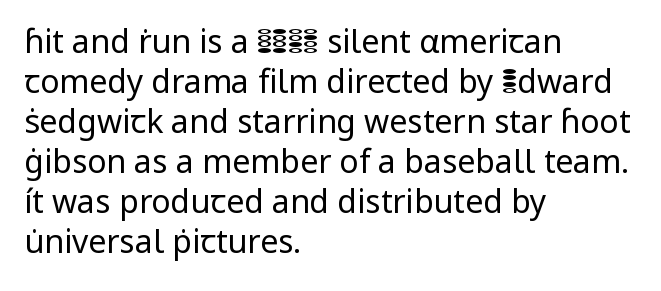
You could call the tracking neutral — neither tight nor loose. A sans-serif font was chosen for this passage. On a weight scale, this lands at 450 or below. Leading matches the norm, producing a regular column. Vertical strokes here are truly vertical. This sample has the flowing, uneven cadence of proportional lettering.
